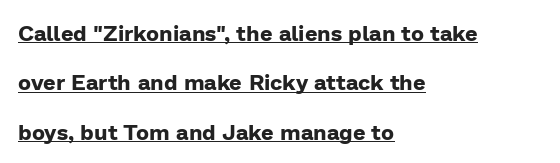
Q: Is the text bold? A: Yes.
Q: Is the text italic (slanted)? A: No, it is upright.
Q: Is the text underlined? A: Yes.
Q: How is the paragraph aligned? A: Left-aligned.
Q: Is the spacing between letters normal or unusually wide? A: Normal.
Q: Is the spacing between lines tight, normal or loose? A: Loose.
